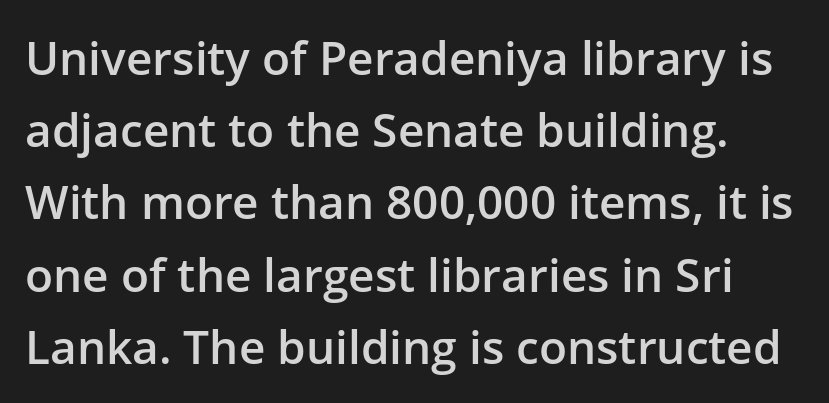
Q: Is the text bold? A: Semi-bold.
Q: Is the text italic (slanted)? A: No, it is upright.
Q: Is the typeface a serif or a sans-serif typeface? A: Sans-serif.
Q: Is the text underlined? A: No.
Q: Is the spacing between letters normal or unusually wide? A: Normal.
Q: Is the spacing between lines tight, normal or loose? A: Normal.
Q: Width (condensed, normal, or wide)? A: Normal.
Q: Stroke contrast? A: Low.
Q: x-height? A: Medium.
Q: Monospaced? A: No.
